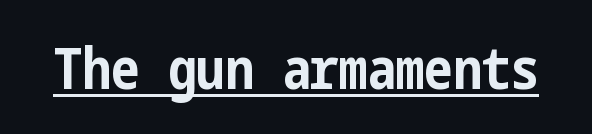
Unlike italic type, these characters show no tilt at all. Beneath each row of characters lies a ruled line. Caption: bold face, heavy strokes. The horizontal fit of the characters is conventional and even. I'd call this a sans setting — the letters go barefoot.
